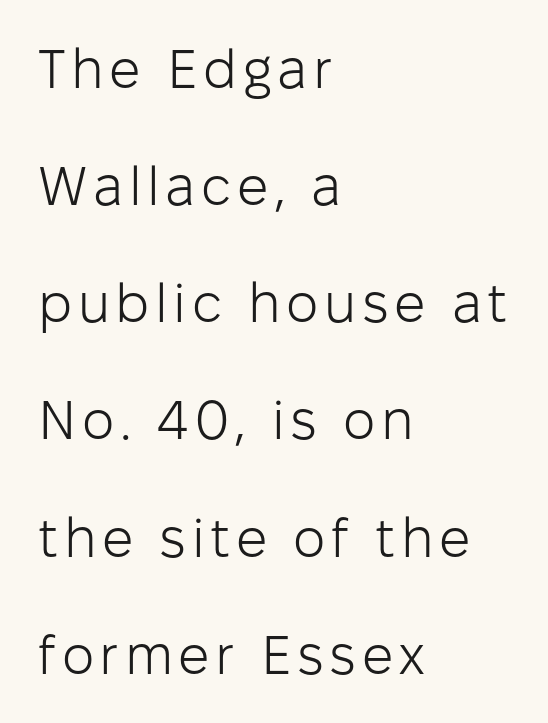
{"serif": "no", "italic": "no", "bold": "no", "weight": "light", "width": "normal", "stroke_contrast": "low", "x_height": "medium", "monospaced": "no", "underline": "no", "align": "left", "line_spacing": "loose", "line_spacing_ratio": 2.13, "glyph_px": 55}
